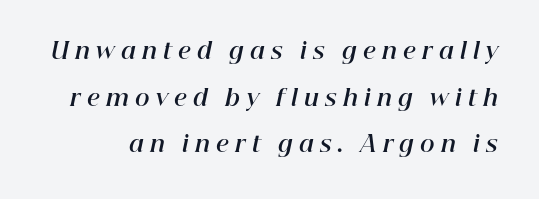
{"italic": "yes", "lean": "right", "slant_degrees": 12, "bold": "yes", "underline": "no", "line_spacing": "loose", "line_spacing_ratio": 2.12, "letter_spacing": "wide", "letter_spacing_em": 0.29, "glyph_px": 22}
